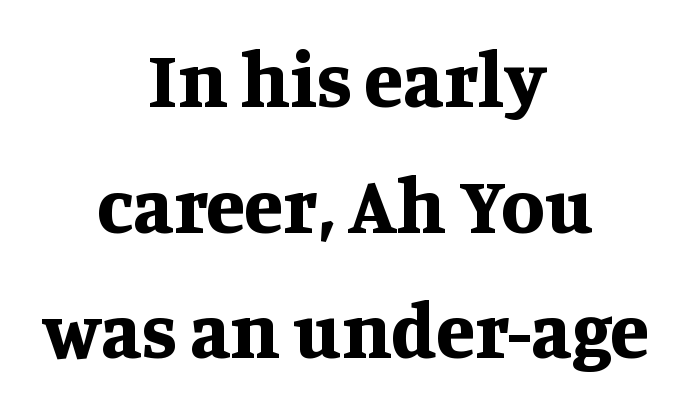
Q: Is the text bold? A: Yes.
Q: Is the text italic (slanted)? A: No, it is upright.
Q: Is the typeface a serif or a sans-serif typeface? A: Serif.
Q: Is the text underlined? A: No.
Q: How is the paragraph aligned? A: Centered.
Q: Is the spacing between letters normal or unusually wide? A: Normal.
Q: Is the spacing between lines tight, normal or loose? A: Normal.
Q: Width (condensed, normal, or wide)? A: Normal.
Q: Stroke contrast? A: Medium.
Q: x-height? A: Large.
Q: Monospaced? A: No.
